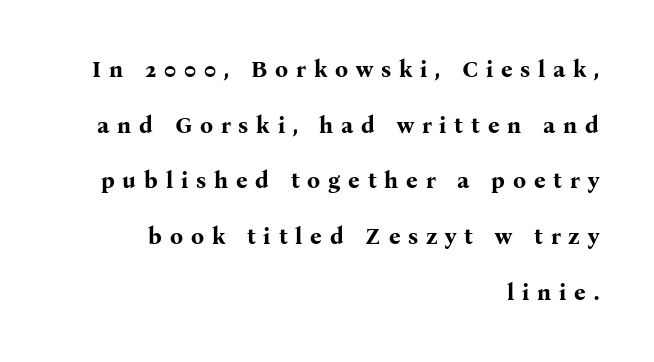
{"italic": "no", "bold": "yes", "underline": "no", "align": "right", "line_spacing": "loose", "line_spacing_ratio": 2.42, "letter_spacing": "wide", "letter_spacing_em": 0.34, "glyph_px": 23}
